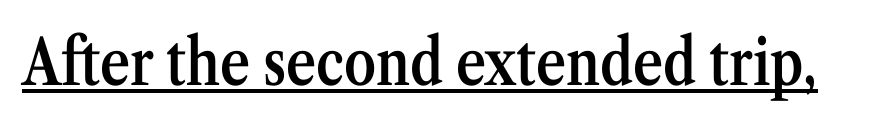
The image shows 64 px semibold, condensed serif type, upright; set normal letter spacing, underlined; medium stroke contrast and a medium x-height.
